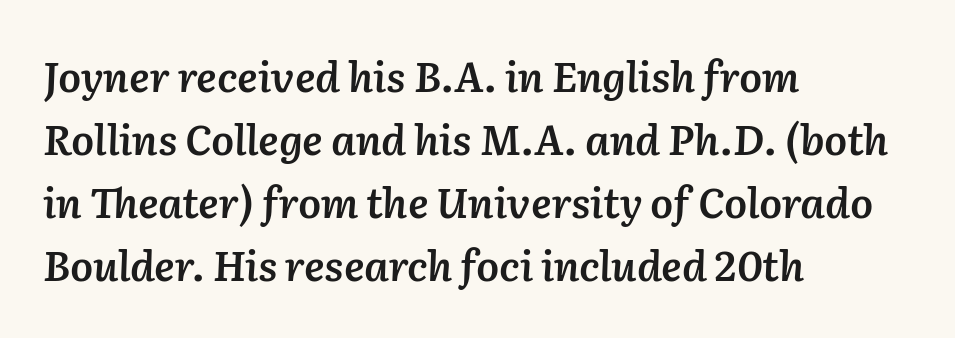
The image shows 41 px semibold type, italic (leaning right); set left-aligned, normal line spacing (1.54x), normal letter spacing, not underlined; low stroke contrast and a medium x-height.
